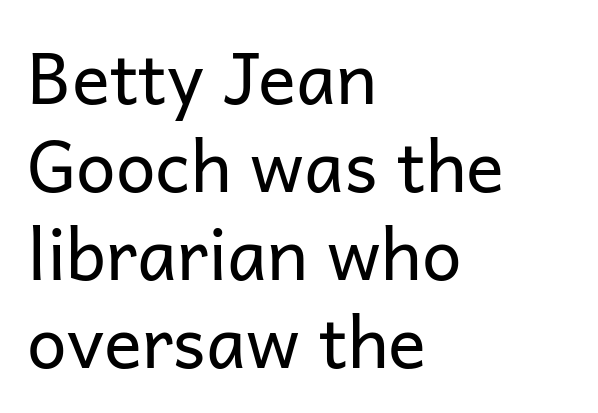
Q: Is the text bold? A: No.
Q: Is the text italic (slanted)? A: No, it is upright.
Q: Is the typeface a serif or a sans-serif typeface? A: Sans-serif.
Q: Is the text underlined? A: No.
Q: How is the paragraph aligned? A: Left-aligned.
Q: Is the spacing between letters normal or unusually wide? A: Normal.
Q: Width (condensed, normal, or wide)? A: Normal.
Q: Stroke contrast? A: Low.
Q: x-height? A: Medium.
Q: Monospaced? A: No.
